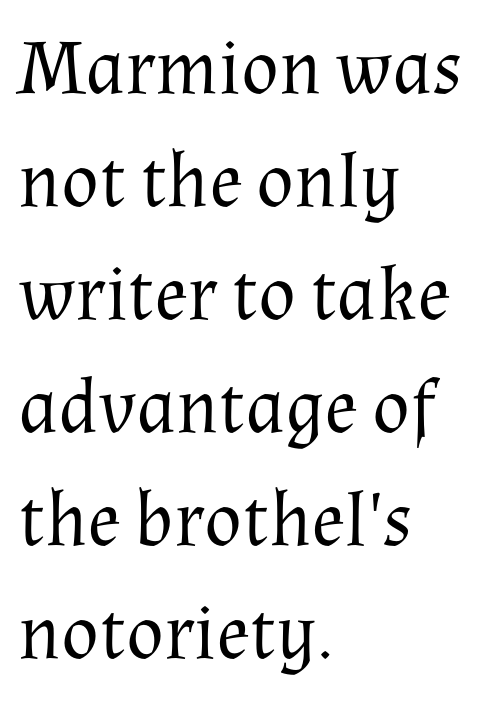
The image shows 78 px regular-weight serif type, upright; set left-aligned, normal line spacing (1.45x), normal letter spacing, not underlined; medium stroke contrast and a medium x-height.
